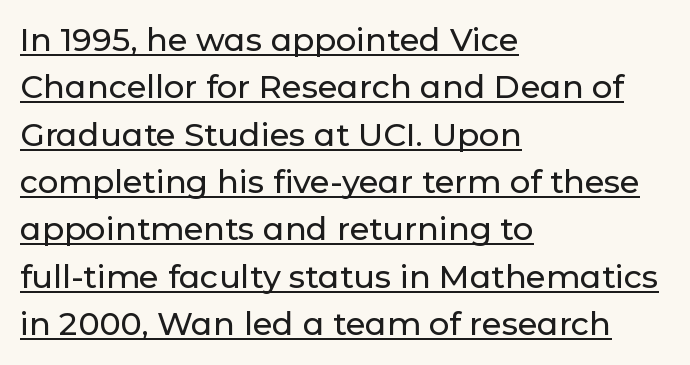
Q: Is the text italic (slanted)? A: No, it is upright.
Q: Is the typeface a serif or a sans-serif typeface? A: Sans-serif.
Q: Is the text underlined? A: Yes.
Q: How is the paragraph aligned? A: Left-aligned.
Q: Is the spacing between letters normal or unusually wide? A: Normal.
Q: Is the spacing between lines tight, normal or loose? A: Normal.
Q: Width (condensed, normal, or wide)? A: Normal.
Q: Stroke contrast? A: Low.
Q: x-height? A: Medium.
Q: Monospaced? A: No.
